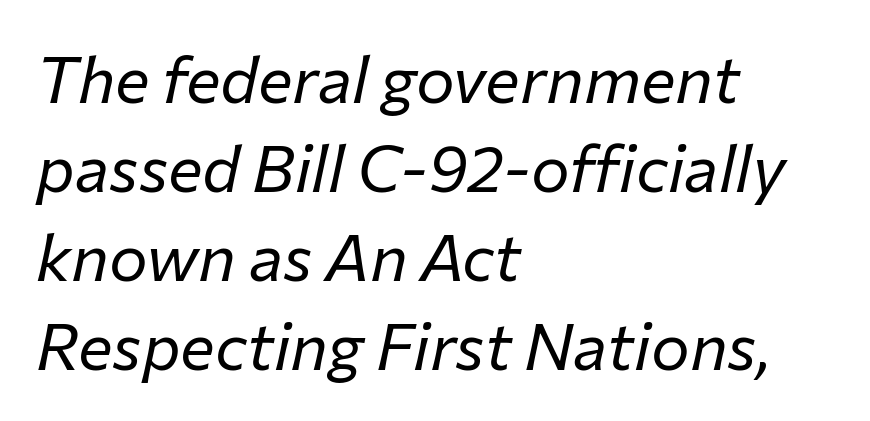
The foot of each line stays bare and open. Each letter keeps its own natural width here, so spacing adapts to shape. Notice how the passage keeps a crisp vertical edge on the left only. Default kerning and tracking; the words read as compact shapes.
